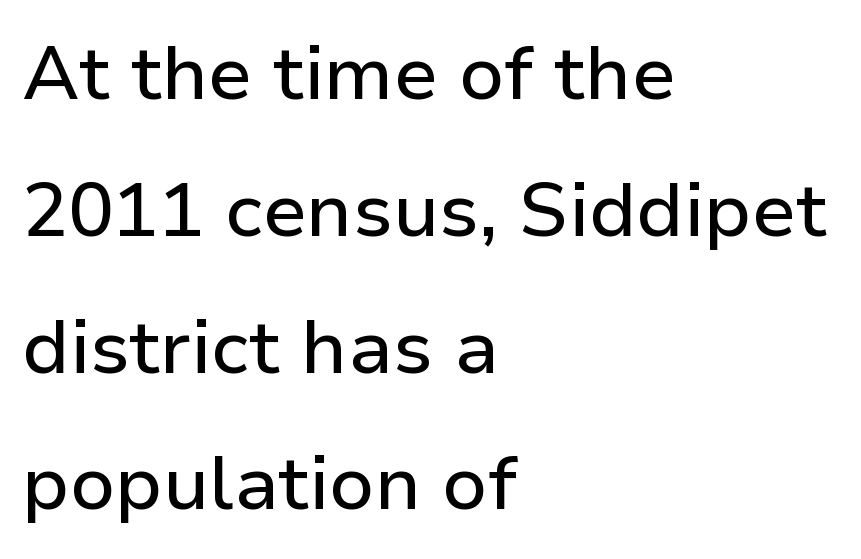
Q: Is the text italic (slanted)? A: No, it is upright.
Q: Is the typeface a serif or a sans-serif typeface? A: Sans-serif.
Q: Is the text underlined? A: No.
Q: How is the paragraph aligned? A: Left-aligned.
Q: Is the spacing between letters normal or unusually wide? A: Normal.
Q: Width (condensed, normal, or wide)? A: Normal.
Q: Stroke contrast? A: Low.
Q: x-height? A: Medium.
Q: Monospaced? A: No.
